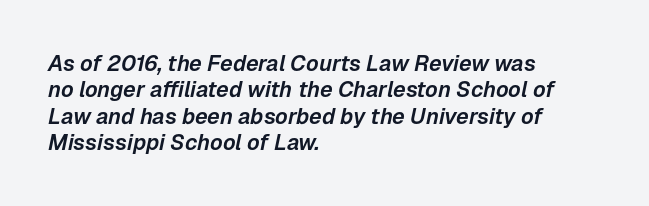
Q: Is the text italic (slanted)? A: Yes, it leans right by about 12 degrees.
Q: Is the text underlined? A: No.
Q: How is the paragraph aligned? A: Left-aligned.
Q: Is the spacing between letters normal or unusually wide? A: Normal.
